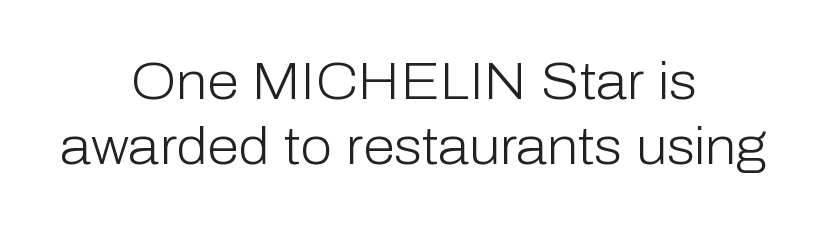
Q: Is the text bold? A: No.
Q: Is the text italic (slanted)? A: No, it is upright.
Q: Is the typeface a serif or a sans-serif typeface? A: Sans-serif.
Q: Is the text underlined? A: No.
Q: How is the paragraph aligned? A: Centered.
Q: Is the spacing between letters normal or unusually wide? A: Normal.
Q: Is the spacing between lines tight, normal or loose? A: Normal.
Q: Width (condensed, normal, or wide)? A: Normal.
Q: Stroke contrast? A: Low.
Q: x-height? A: Medium.
Q: Monospaced? A: No.
